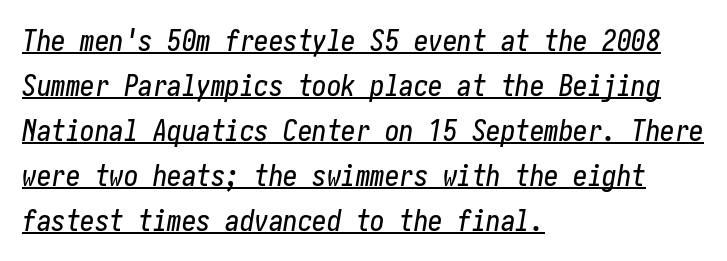
The image shows 29 px condensed type, italic (leaning right); set left-aligned, normal line spacing (1.55x), normal letter spacing, underlined; low stroke contrast and a medium x-height.
